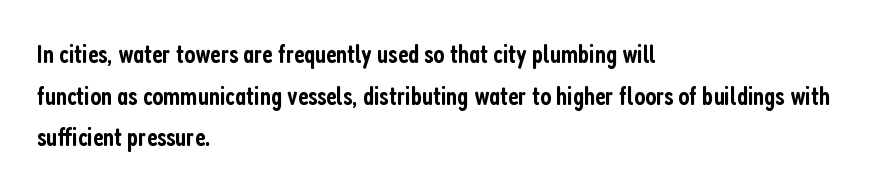
The space between consecutive lines is moderate. All the whitespace from short lines collects on the right. Is there any slant? The stems are plumb. The gaps between neighbouring characters are ordinary and unremarkable. Is the type bold? Partly — it's a semibold, heavier than regular but not fully bold.
